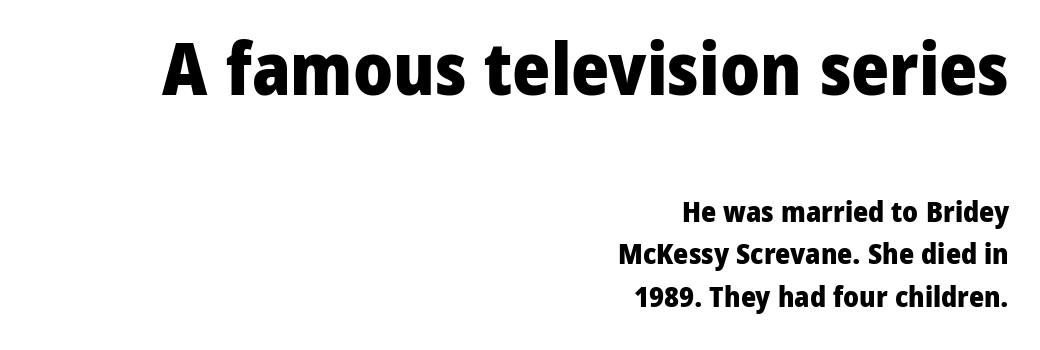
{"serif": "no", "italic": "no", "bold": "yes", "weight": "heavy", "width": "normal", "stroke_contrast": "low", "x_height": "medium", "monospaced": "no", "underline": "no", "align": "right", "line_spacing": "normal", "line_spacing_ratio": 1.46, "letter_spacing": "normal", "letter_spacing_em": 0.0, "larger_block": "first", "size_ratio": 2.52, "glyph_px": 73}
